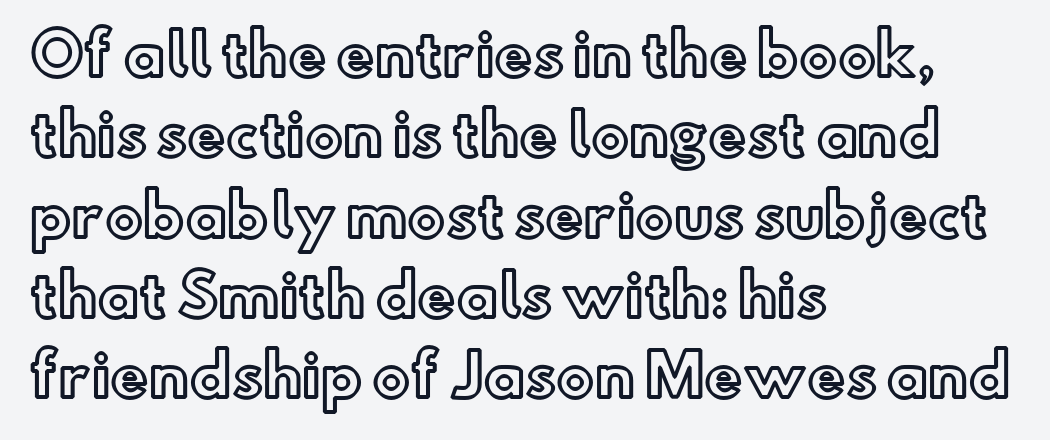
Q: Is the text italic (slanted)? A: No, it is upright.
Q: Is the text underlined? A: No.
Q: How is the paragraph aligned? A: Left-aligned.
Q: Is the spacing between letters normal or unusually wide? A: Normal.
Q: Is the spacing between lines tight, normal or loose? A: Normal.
Q: Width (condensed, normal, or wide)? A: Normal.
Q: x-height? A: Small.
Q: Monospaced? A: No.
